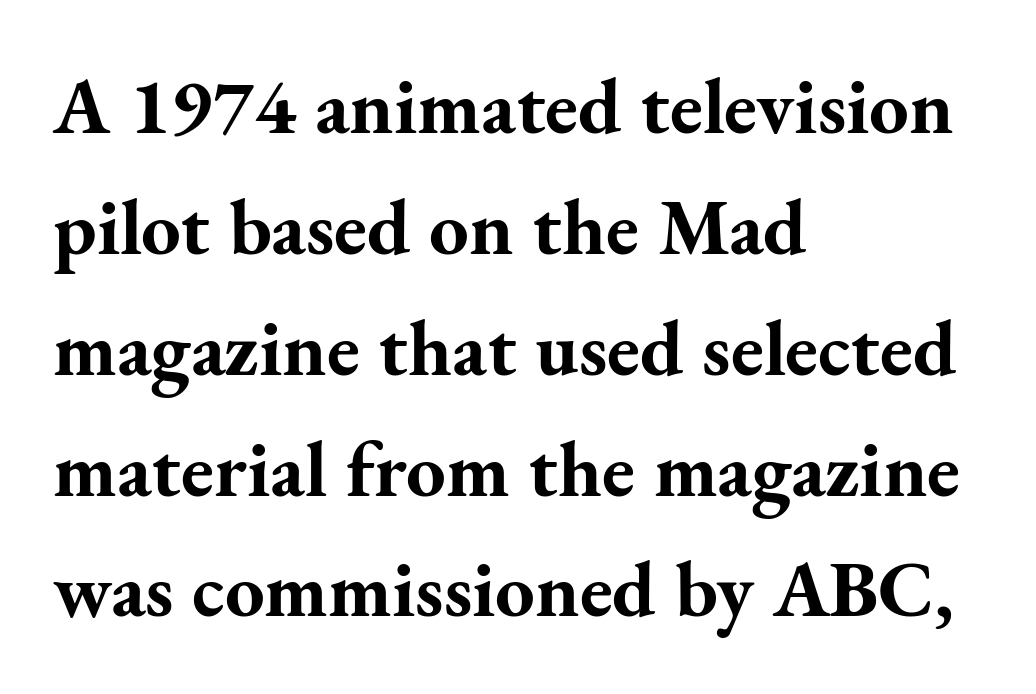
{"serif": "yes", "italic": "no", "bold": "yes", "weight": "bold", "width": "normal", "stroke_contrast": "medium", "x_height": "small", "monospaced": "no", "underline": "no", "align": "left", "line_spacing": "normal", "line_spacing_ratio": 1.53, "letter_spacing": "normal", "letter_spacing_em": 0.0, "glyph_px": 79}
